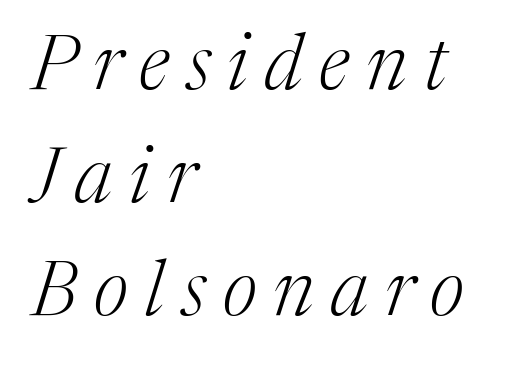
The image shows 77 px light serif type, italic (leaning right); set left-aligned, normal line spacing (1.47x), unusually wide letter spacing (+0.22 em), not underlined; medium stroke contrast and a medium x-height.
